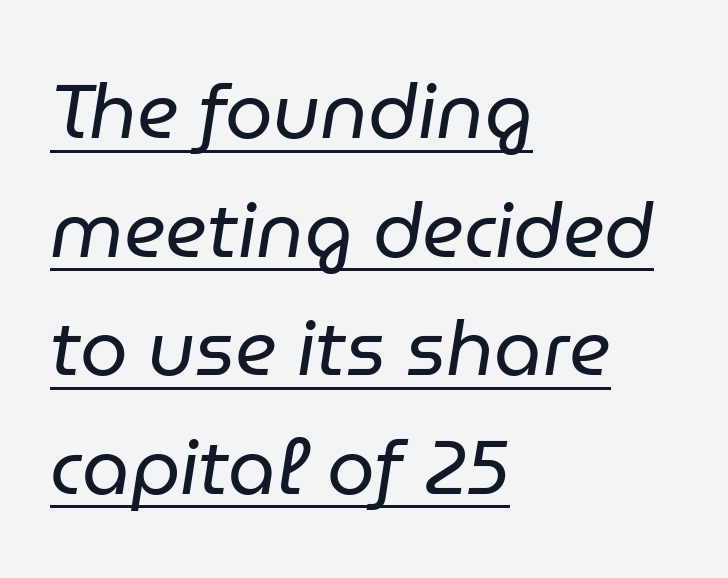
The image shows 76 px regular-weight type, italic (leaning right); set left-aligned, normal line spacing (1.56x), normal letter spacing, underlined; low stroke contrast and a medium x-height.
